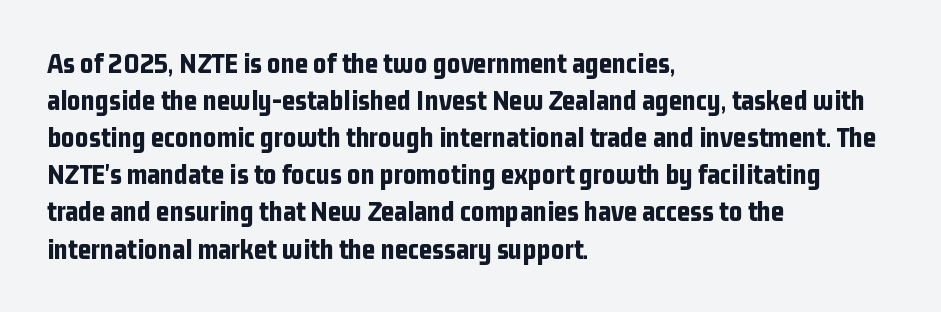
Q: Is the text bold? A: Yes.
Q: Is the text italic (slanted)? A: No, it is upright.
Q: Is the typeface a serif or a sans-serif typeface? A: Sans-serif.
Q: Is the text underlined? A: No.
Q: How is the paragraph aligned? A: Left-aligned.
Q: Is the spacing between letters normal or unusually wide? A: Normal.
Q: Is the spacing between lines tight, normal or loose? A: Normal.
Q: Width (condensed, normal, or wide)? A: Condensed.
Q: Stroke contrast? A: Low.
Q: x-height? A: Medium.
Q: Monospaced? A: No.
